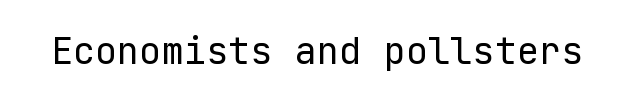
{"serif": "no", "italic": "no", "bold": "no", "weight": "regular", "width": "normal", "stroke_contrast": "low", "x_height": "medium", "underline": "no", "letter_spacing": "normal", "letter_spacing_em": 0.0, "glyph_px": 37}
